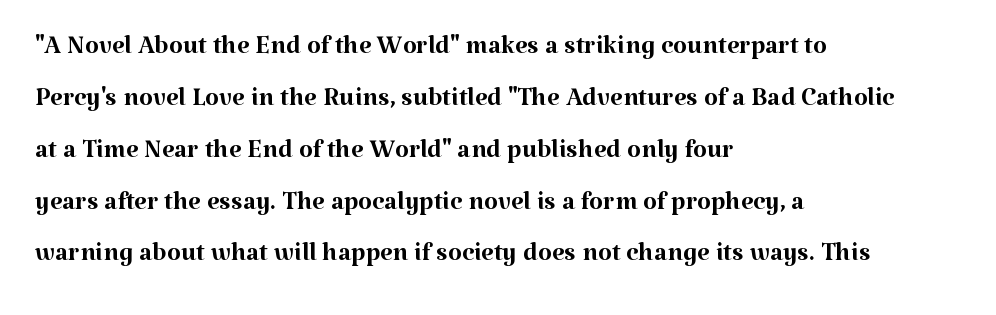
Q: Is the text bold? A: No.
Q: Is the text italic (slanted)? A: No, it is upright.
Q: Is the typeface a serif or a sans-serif typeface? A: Serif.
Q: Is the text underlined? A: No.
Q: How is the paragraph aligned? A: Left-aligned.
Q: Is the spacing between letters normal or unusually wide? A: Normal.
Q: Is the spacing between lines tight, normal or loose? A: Normal.
Q: Width (condensed, normal, or wide)? A: Normal.
Q: Stroke contrast? A: Medium.
Q: x-height? A: Medium.
Q: Monospaced? A: No.
